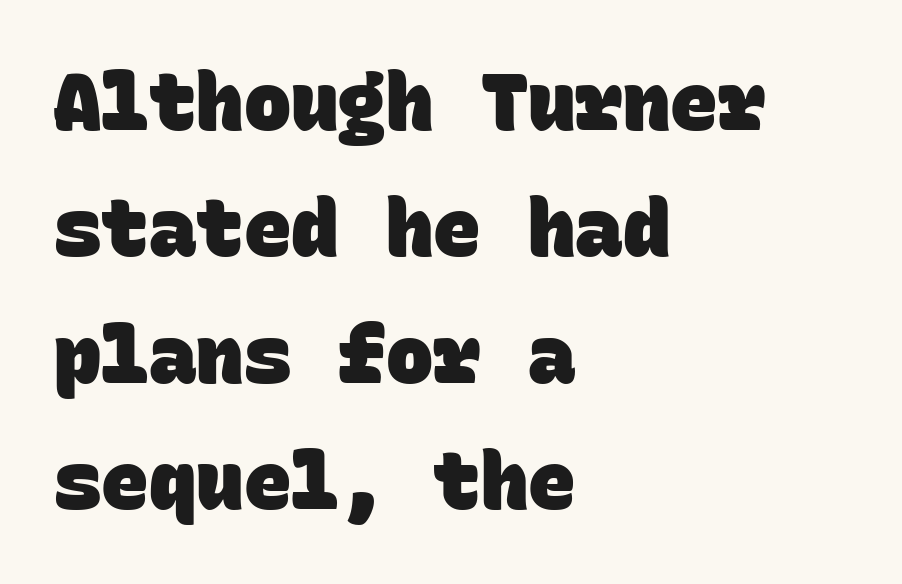
Q: Is the text bold? A: Yes.
Q: Is the typeface a serif or a sans-serif typeface? A: Sans-serif.
Q: Is the text underlined? A: No.
Q: How is the paragraph aligned? A: Left-aligned.
Q: Is the spacing between letters normal or unusually wide? A: Normal.
Q: Is the spacing between lines tight, normal or loose? A: Normal.
Q: Width (condensed, normal, or wide)? A: Normal.
Q: Stroke contrast? A: Low.
Q: x-height? A: Large.
Q: Monospaced? A: Yes.
